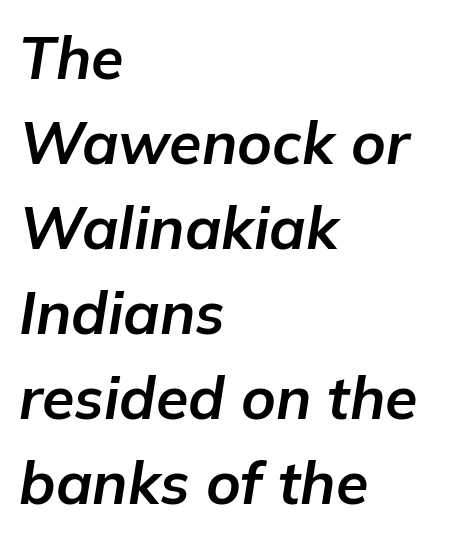
Looks like regular typesetting: each glyph gets only the width it needs. Short and long lines alike share a common starting point at left. Heft: maximum for text — a bold. Anything drawn beneath the words? Only blank space.
